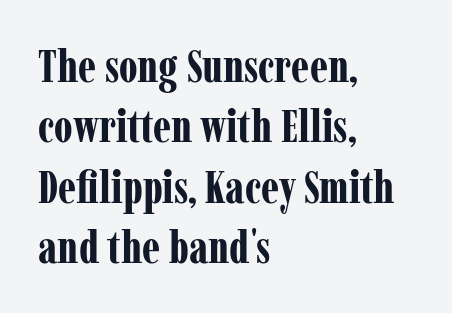
The image shows 46 px bold, condensed serif type, upright; set left-aligned, normal line spacing (1.31x), normal letter spacing, not underlined; low stroke contrast and a medium x-height.
